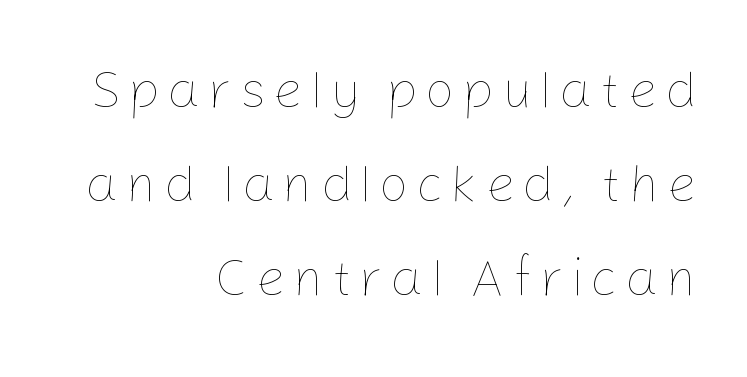
Q: Is the text bold? A: No.
Q: Is the text italic (slanted)? A: No, it is upright.
Q: Is the text underlined? A: No.
Q: How is the paragraph aligned? A: Right-aligned.
Q: Width (condensed, normal, or wide)? A: Normal.
Q: Stroke contrast? A: Low.
Q: x-height? A: Medium.
Q: Monospaced? A: No.
